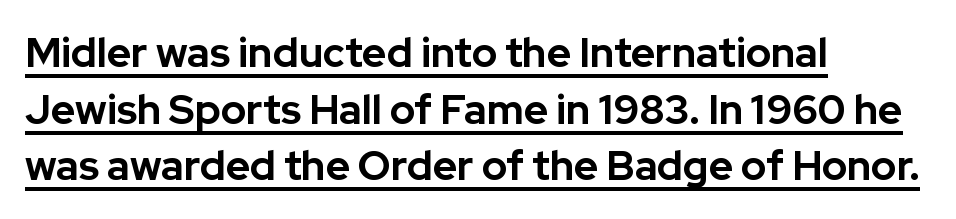
{"serif": "no", "italic": "no", "bold": "yes", "weight": "bold", "width": "normal", "stroke_contrast": "low", "x_height": "medium", "monospaced": "no", "underline": "yes", "align": "left", "line_spacing": "normal", "line_spacing_ratio": 1.38, "letter_spacing": "normal", "letter_spacing_em": 0.0, "glyph_px": 41}
